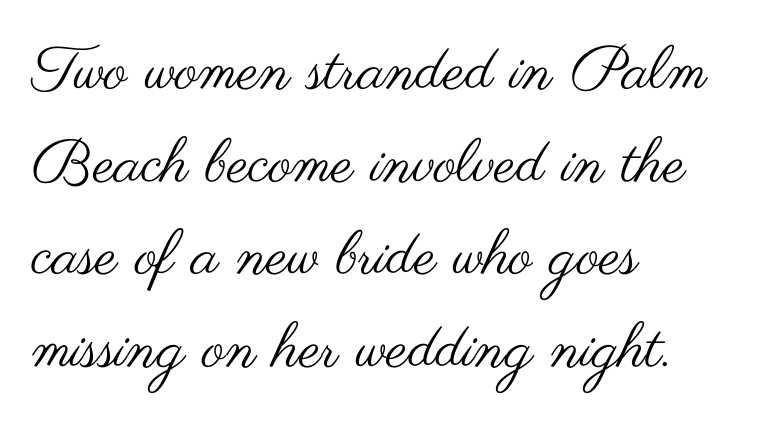
The image shows 61 px regular-weight, wide sans-serif type; set left-aligned, normal line spacing (1.52x), normal letter spacing, not underlined; medium stroke contrast and a small x-height.
